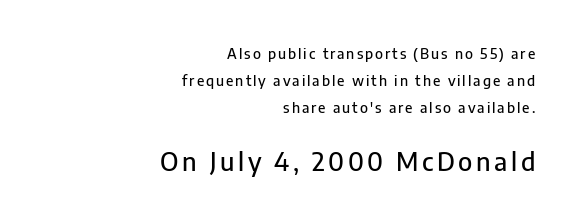
The strip under each line holds only bare page. The axis of the letterforms is exactly vertical. The passage shown stacks its lines with a broad gap. Look at the glyph heights: the lower group is clearly the bigger setting.
